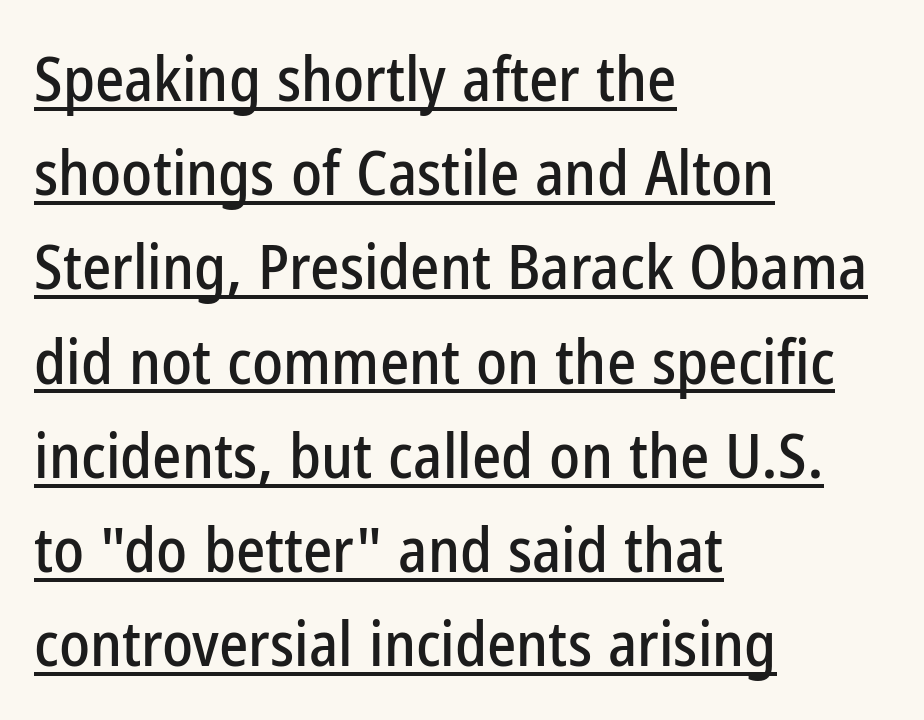
The image shows 62 px condensed sans-serif type, upright; set left-aligned, normal line spacing (1.52x), normal letter spacing, underlined; low stroke contrast and a medium x-height.
